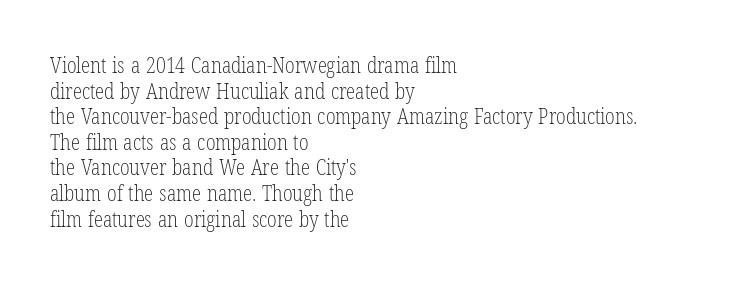
{"italic": "no", "bold": "no", "underline": "no", "align": "left", "line_spacing_ratio": 1.22, "letter_spacing": "normal", "letter_spacing_em": 0.0, "glyph_px": 21}
